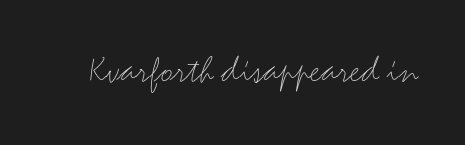
The image shows 39 px light, wide sans-serif type; set normal letter spacing, not underlined; medium stroke contrast and a small x-height.
